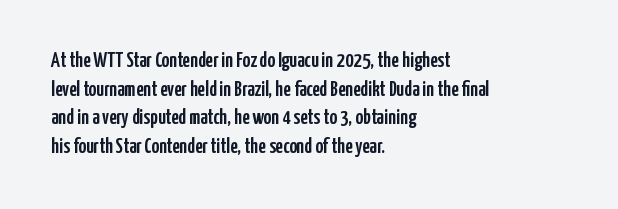
{"italic": "no", "underline": "no", "align": "left", "line_spacing": "normal", "line_spacing_ratio": 1.36, "letter_spacing": "normal", "letter_spacing_em": 0.0, "glyph_px": 21}
